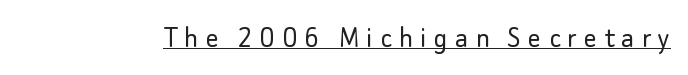
The image shows 32 px light sans-serif type, upright; set unusually wide letter spacing (+0.22 em), underlined; low stroke contrast and a small x-height.
